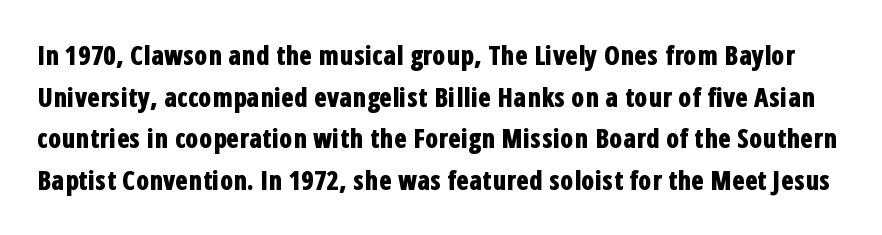
The image shows 26 px bold type, upright; set normal line spacing (1.6x), normal letter spacing, not underlined.
